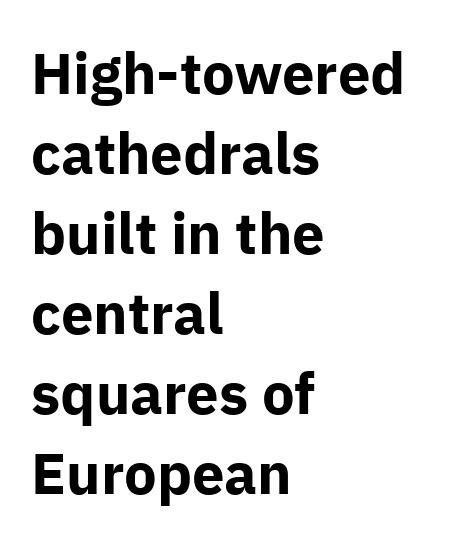
The ragged edge is on the right, which tells us the setting is flush left. Vertically, the passage feels balanced, rows spaced as you'd expect. Students, this is bold: see how much ink each stroke carries. Glance below the letters and you will spot only blank space. Tracking value appears to be zero — textbook default spacing. Think of a printed novel: that variable character pitch is what you see here.
